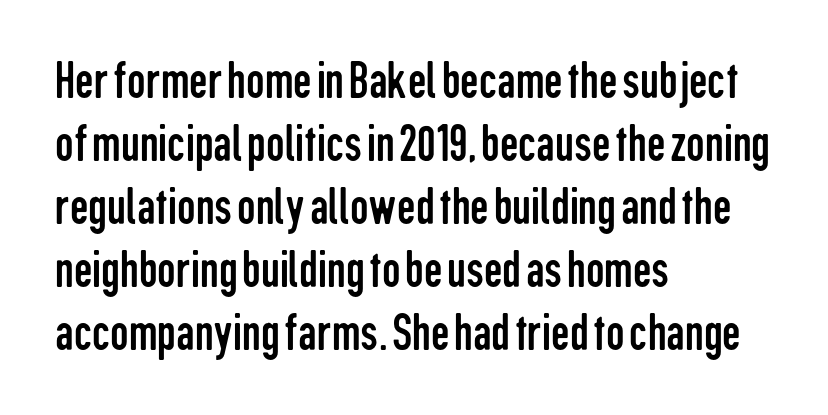
Unmarked baselines from the first word to the last. Does the lettering tilt? It doesn't — this is upright. Character widths vary here, with narrow letters taking less room than wide ones. The paragraph has a hard left edge and a soft right edge. Short note: letters normally spaced.
